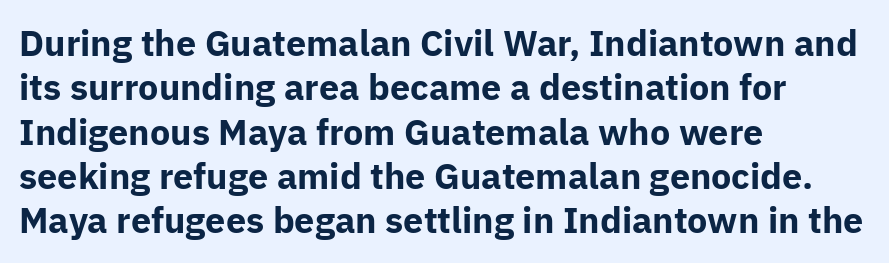
{"serif": "no", "italic": "no", "bold": "yes", "weight": "bold", "width": "normal", "stroke_contrast": "low", "x_height": "medium", "monospaced": "no", "underline": "no", "align": "left", "line_spacing_ratio": 1.23, "letter_spacing": "normal", "letter_spacing_em": 0.0, "glyph_px": 36}
